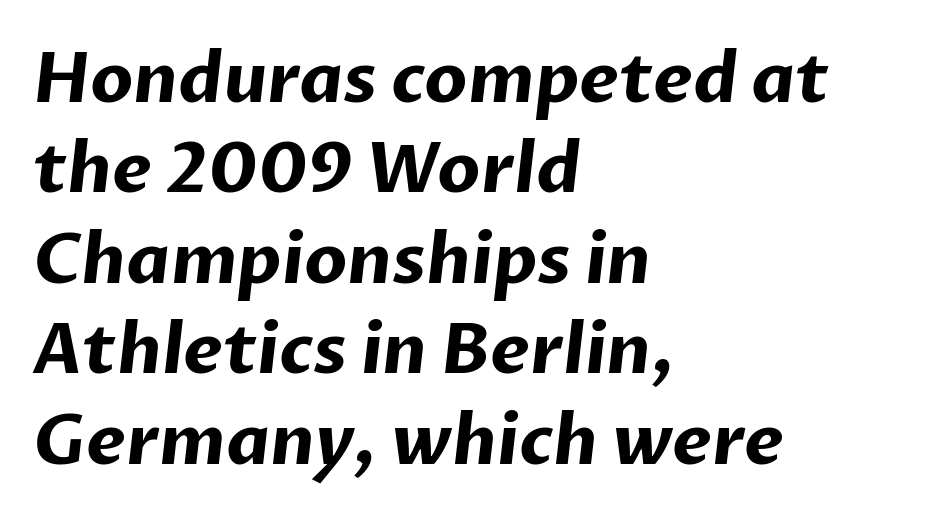
The image shows 69 px bold sans-serif type; set left-aligned, normal line spacing (1.31x), normal letter spacing, not underlined; low stroke contrast and a medium x-height.
